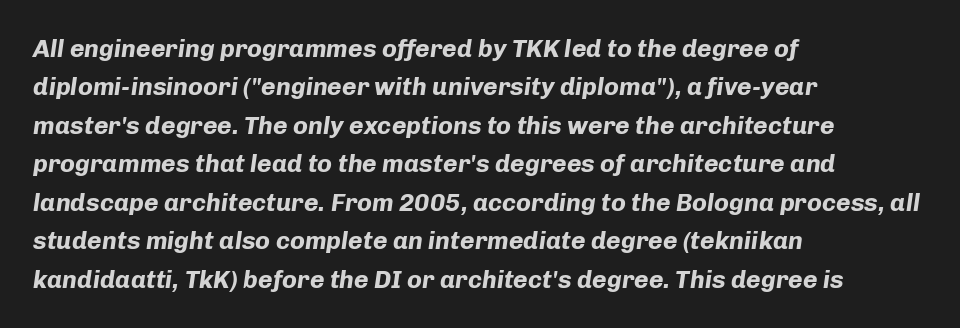
Nobody drew a line under any word here. The glyphs have the mass of a bold cut. The paragraph shown leans on its left margin. Each new line begins a customary step beneath the previous one. Tracking value appears to be zero — textbook default spacing. It's the slanting kind of type.
